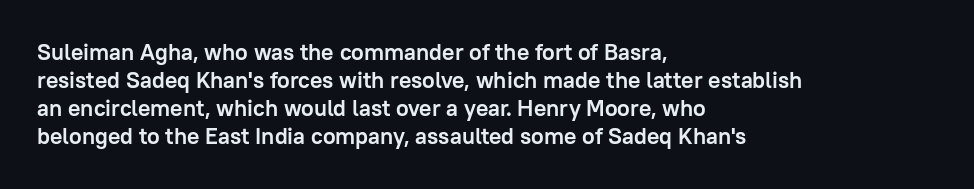
{"italic": "no", "bold": "yes", "underline": "no", "align": "left", "line_spacing_ratio": 1.22, "letter_spacing": "normal", "letter_spacing_em": 0.0, "glyph_px": 23}
